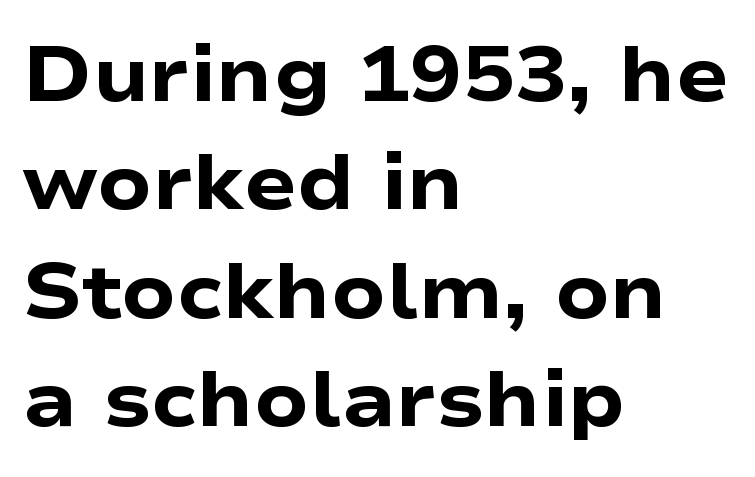
Q: Is the text bold? A: Yes.
Q: Is the text italic (slanted)? A: No, it is upright.
Q: Is the typeface a serif or a sans-serif typeface? A: Sans-serif.
Q: Is the text underlined? A: No.
Q: How is the paragraph aligned? A: Left-aligned.
Q: Is the spacing between letters normal or unusually wide? A: Normal.
Q: Is the spacing between lines tight, normal or loose? A: Normal.
Q: Width (condensed, normal, or wide)? A: Wide.
Q: Stroke contrast? A: Low.
Q: x-height? A: Medium.
Q: Monospaced? A: No.
